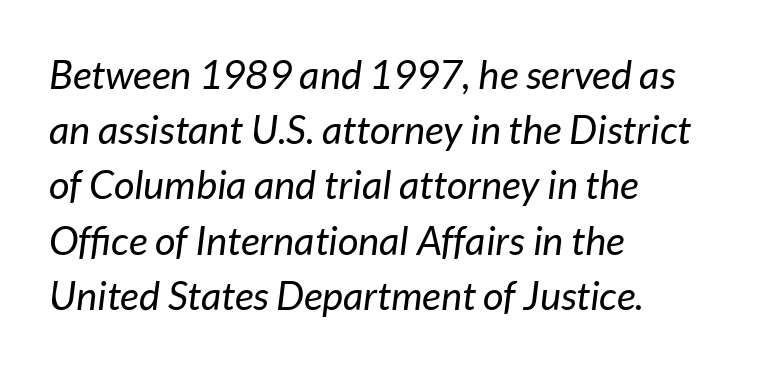
The rendering applies a slant to the glyphs. Successive baselines arrive at the customary interval. Bold? No — there's no thickening of the strokes. Here the designer chose a conventional face with non-uniform glyph widths.
